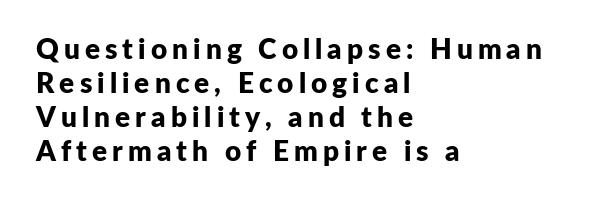
{"serif": "no", "italic": "no", "bold": "yes", "weight": "bold", "width": "normal", "stroke_contrast": "low", "x_height": "medium", "monospaced": "no", "underline": "no", "align": "left", "line_spacing_ratio": 1.21, "glyph_px": 28}
